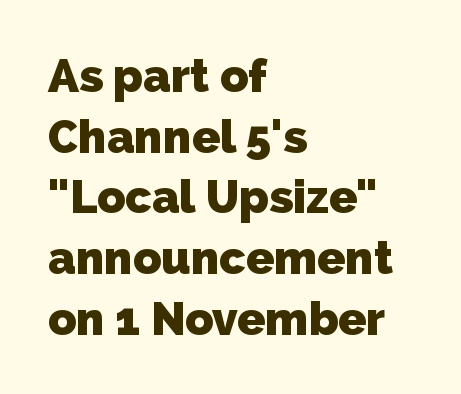
{"serif": "no", "bold": "yes", "weight": "heavy", "width": "normal", "stroke_contrast": "low", "x_height": "medium", "monospaced": "no", "underline": "no", "align": "left", "line_spacing": "normal", "line_spacing_ratio": 1.32, "letter_spacing": "normal", "letter_spacing_em": 0.0, "glyph_px": 46}
